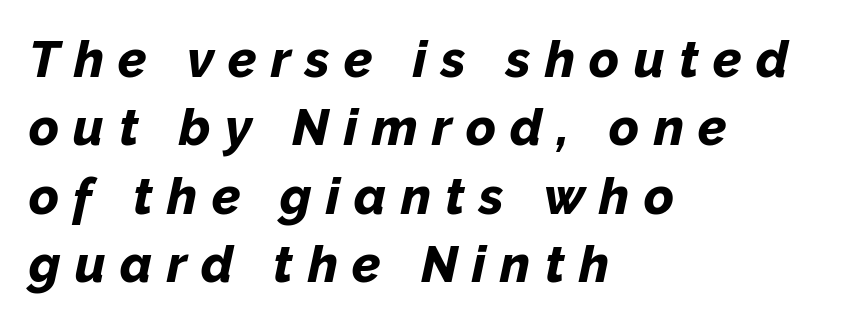
Q: Is the text bold? A: Yes.
Q: Is the text italic (slanted)? A: Yes, it leans right by about 12 degrees.
Q: Is the text underlined? A: No.
Q: How is the paragraph aligned? A: Left-aligned.
Q: Is the spacing between letters normal or unusually wide? A: Unusually wide.
Q: Is the spacing between lines tight, normal or loose? A: Normal.
Q: Width (condensed, normal, or wide)? A: Normal.
Q: Stroke contrast? A: Low.
Q: x-height? A: Medium.
Q: Monospaced? A: No.
